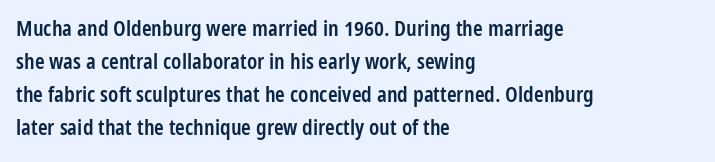
Q: Is the text bold? A: Semi-bold.
Q: Is the text italic (slanted)? A: No, it is upright.
Q: Is the text underlined? A: No.
Q: How is the paragraph aligned? A: Left-aligned.
Q: Is the spacing between letters normal or unusually wide? A: Normal.
Q: Is the spacing between lines tight, normal or loose? A: Normal.
